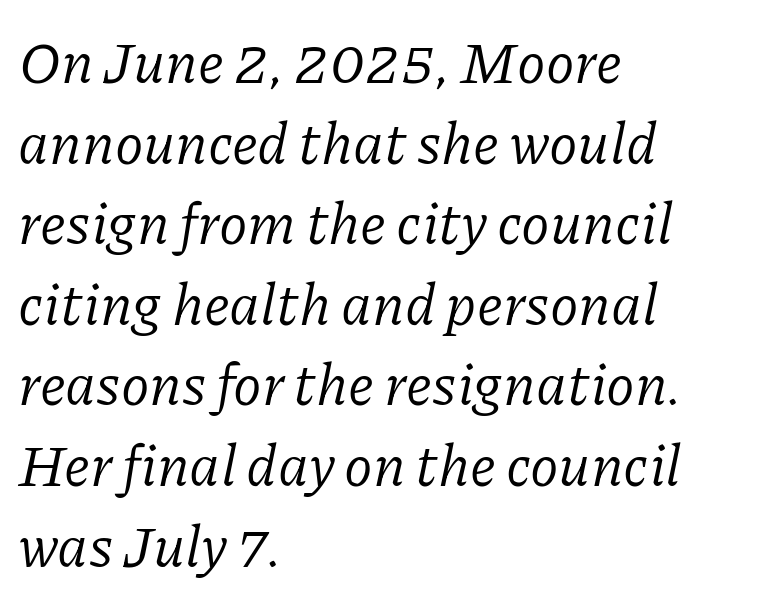
The image shows 58 px regular-weight serif type, italic (leaning right); set left-aligned, normal line spacing (1.39x), normal letter spacing, not underlined; low stroke contrast and a medium x-height.
